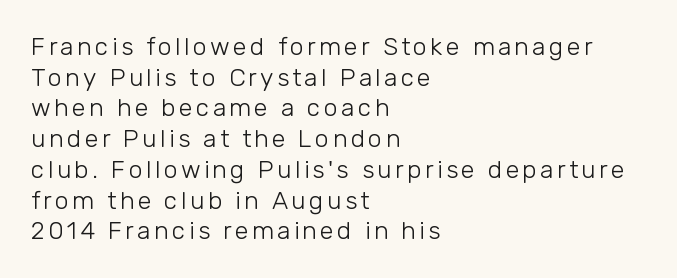
The image shows 25 px text type, upright; set left-aligned, line spacing 1.23x, not underlined.
